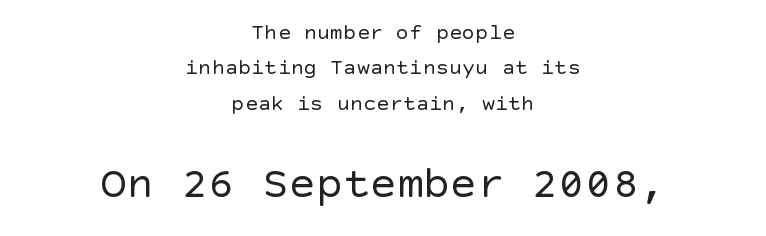
A light-to-regular cut is what we see here. Between these two stacked blocks, the lower one wins on size. Compared with typical paragraphs, the rows here are spaced about the same. Unmarked baselines from the first word to the last. Designer's note — italics off, roman on. Nobody touched the tracking dial on this one.
